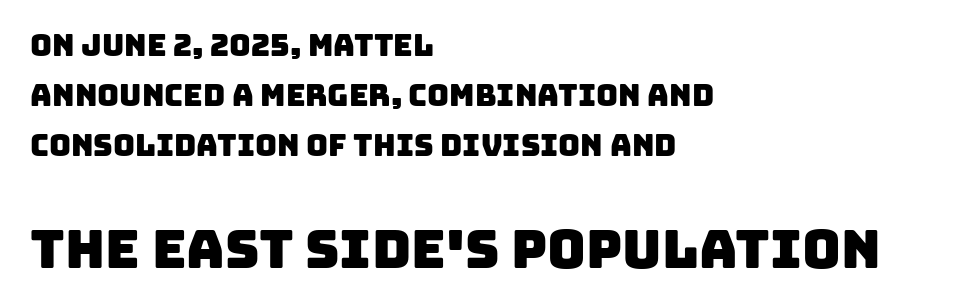
The image shows 53 px sans-serif type; set left-aligned, normal line spacing (1.66x), normal letter spacing, not underlined; the second (bottom) block is 1.77x larger; low stroke contrast and a large x-height.
